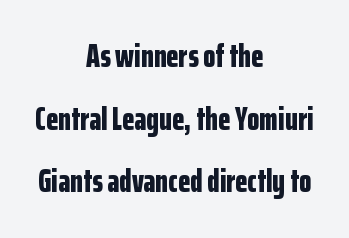
Character widths vary here, with narrow letters taking less room than wide ones. It's the straight-up-and-down kind of type. One-word summary of the alignment: center. Vertically, the passage feels expansive, rows floating well apart.
